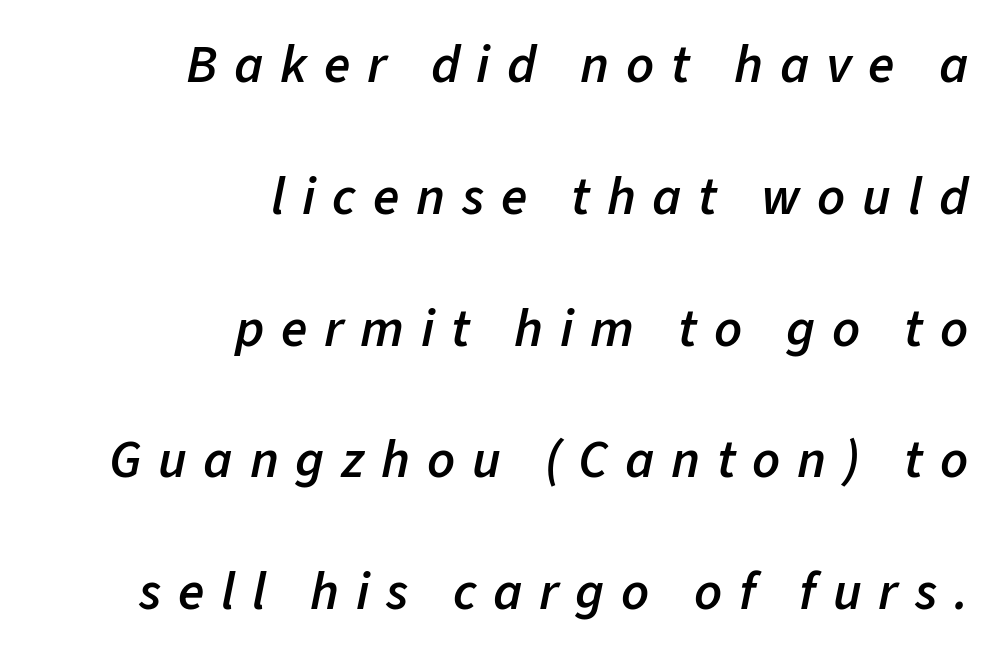
{"italic": "yes", "lean": "right", "slant_degrees": 11, "bold": "semi", "weight": "semibold", "width": "normal", "stroke_contrast": "low", "x_height": "medium", "monospaced": "no", "underline": "no", "align": "right", "line_spacing": "loose", "line_spacing_ratio": 2.44, "letter_spacing": "wide", "letter_spacing_em": 0.31, "glyph_px": 54}
